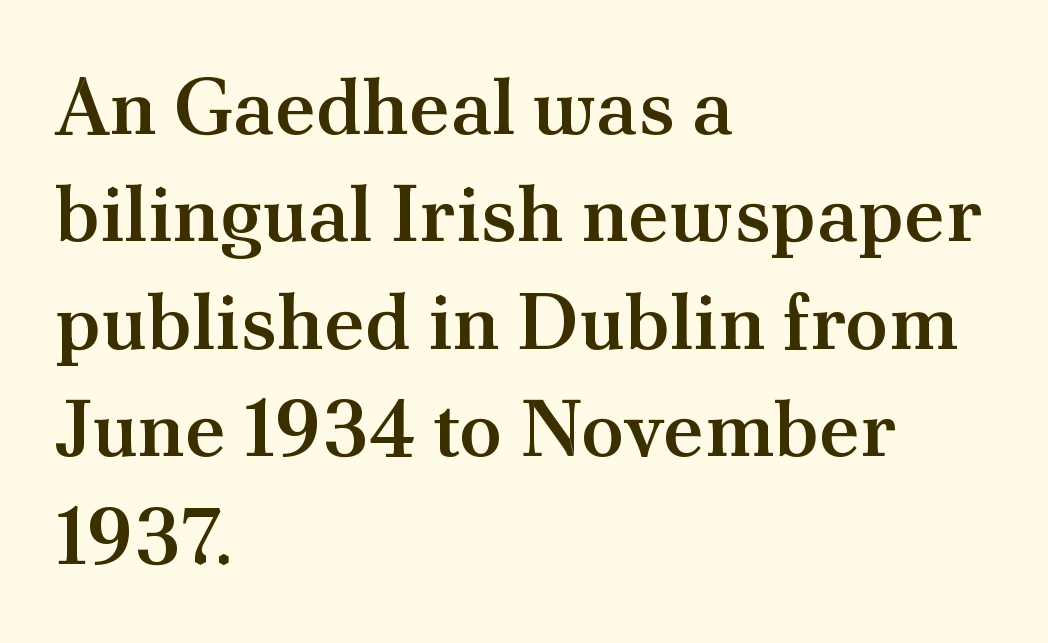
Line starts are locked; line ends wander. Beneath every word, the page is bare. Do the letters lean? They stand straight. A typesetter would label this face a serif. How would I describe the line gaps? Plain and ordinary.
